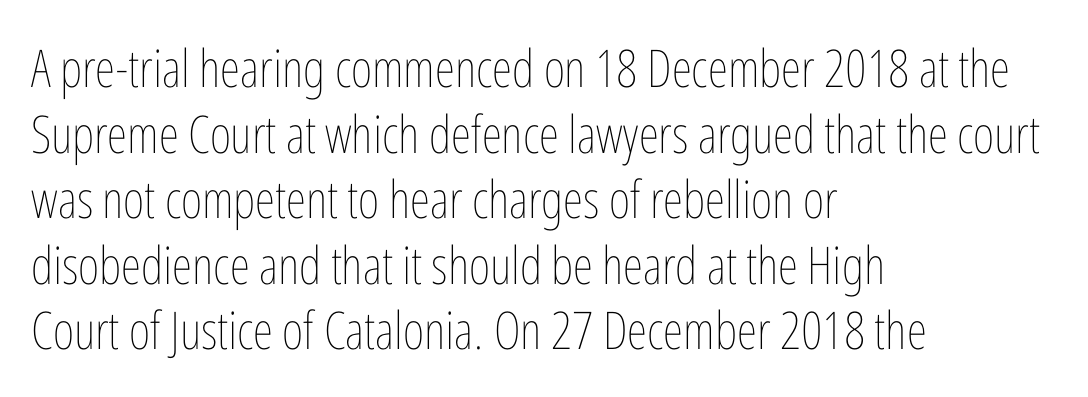
The image shows 52 px thin, condensed type, upright; set left-aligned, normal line spacing (1.26x), normal letter spacing, not underlined; low stroke contrast and a medium x-height.
